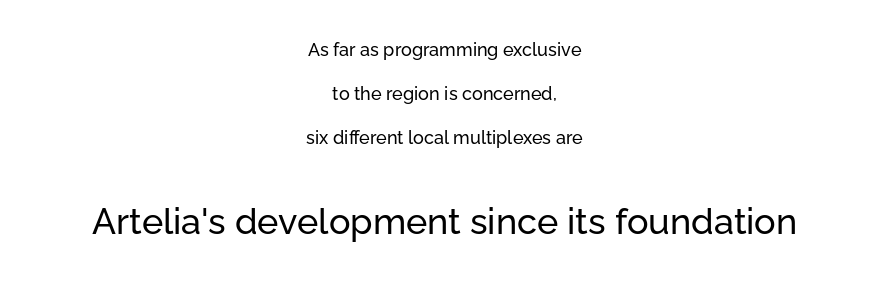
{"serif": "no", "italic": "no", "width": "normal", "stroke_contrast": "low", "x_height": "medium", "monospaced": "no", "underline": "no", "align": "center", "line_spacing": "loose", "line_spacing_ratio": 2.45, "letter_spacing": "normal", "letter_spacing_em": 0.0, "larger_block": "second", "size_ratio": 2.0, "glyph_px": 36}
